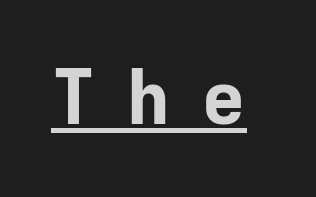
The image shows 75 px bold sans-serif type, upright, monospaced; set unusually wide letter spacing (+0.4 em), underlined; low stroke contrast and a medium x-height.
